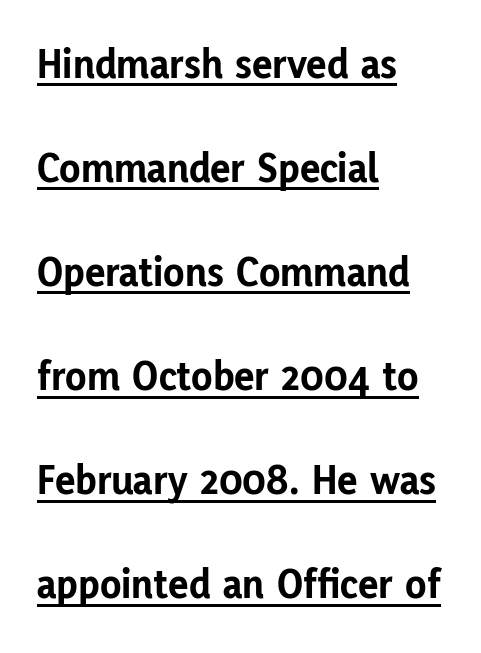
The image shows 43 px bold sans-serif type, upright; set left-aligned, loose line spacing (2.42x), normal letter spacing, underlined; low stroke contrast and a medium x-height.
